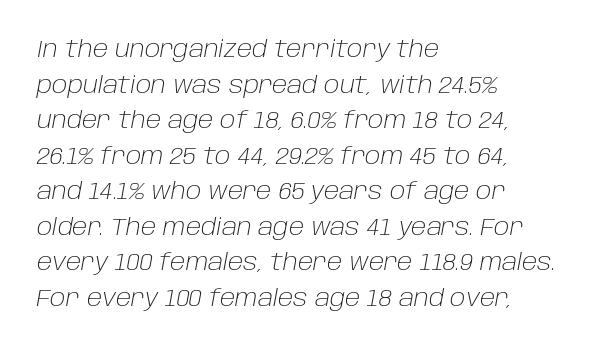
{"italic": "yes", "lean": "right", "slant_degrees": 10, "bold": "no", "underline": "no", "align": "left", "line_spacing": "normal", "line_spacing_ratio": 1.48, "letter_spacing": "normal", "letter_spacing_em": 0.0, "glyph_px": 24}
